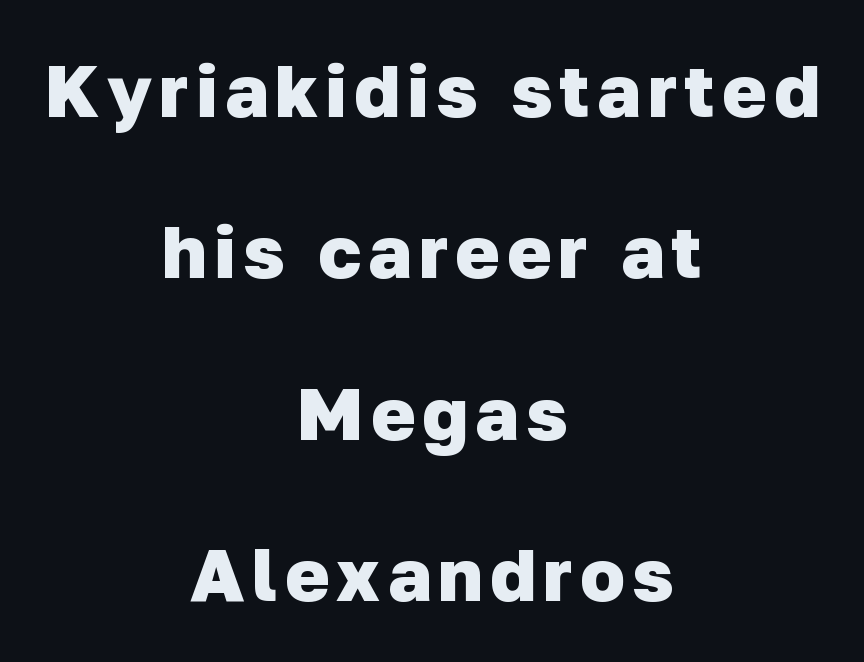
Q: Is the text bold? A: Yes.
Q: Is the typeface a serif or a sans-serif typeface? A: Sans-serif.
Q: Is the text underlined? A: No.
Q: How is the paragraph aligned? A: Centered.
Q: Is the spacing between lines tight, normal or loose? A: Loose.
Q: Width (condensed, normal, or wide)? A: Normal.
Q: Stroke contrast? A: Low.
Q: x-height? A: Medium.
Q: Monospaced? A: No.
